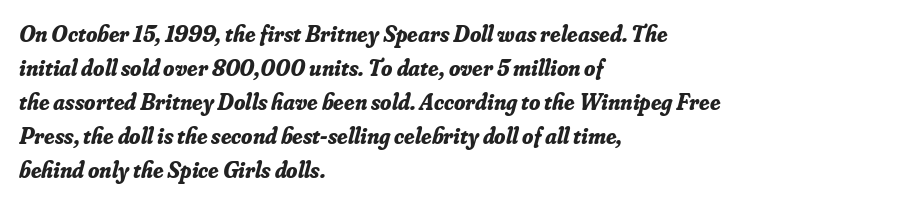
Q: Is the text bold? A: Yes.
Q: Is the text italic (slanted)? A: Yes, it leans right by about 16 degrees.
Q: Is the text underlined? A: No.
Q: How is the paragraph aligned? A: Left-aligned.
Q: Is the spacing between letters normal or unusually wide? A: Normal.
Q: Is the spacing between lines tight, normal or loose? A: Normal.
